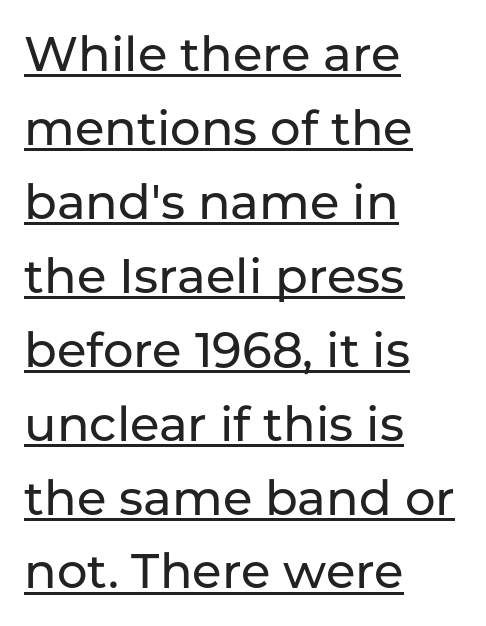
The face used here is rendered with its standard letterfit. This sample uses an upright cut, with every glyph sitting square on the baseline. You could not count columns in this text — the font is proportionally spaced. In CSS terms this would be text-align: left. In terms of letterform style, serifs are entirely absent. Underline: present.
